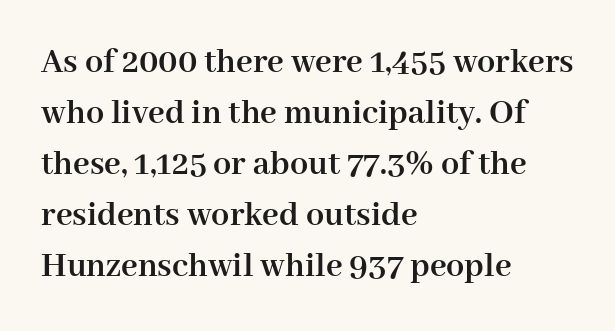
Q: Is the text bold? A: Yes.
Q: Is the text italic (slanted)? A: No, it is upright.
Q: Is the typeface a serif or a sans-serif typeface? A: Serif.
Q: Is the text underlined? A: No.
Q: How is the paragraph aligned? A: Left-aligned.
Q: Is the spacing between letters normal or unusually wide? A: Normal.
Q: Is the spacing between lines tight, normal or loose? A: Normal.
Q: Width (condensed, normal, or wide)? A: Normal.
Q: Stroke contrast? A: High.
Q: x-height? A: Medium.
Q: Monospaced? A: No.
